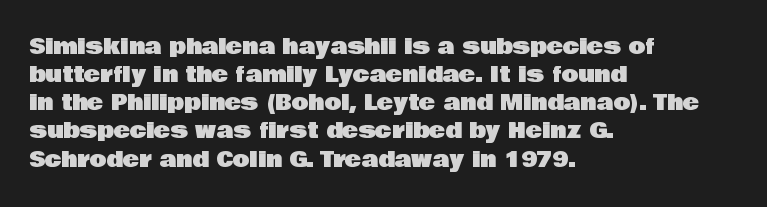
Q: Is the text italic (slanted)? A: No, it is upright.
Q: Is the text underlined? A: No.
Q: How is the paragraph aligned? A: Left-aligned.
Q: Is the spacing between letters normal or unusually wide? A: Normal.
Q: Is the spacing between lines tight, normal or loose? A: Normal.
